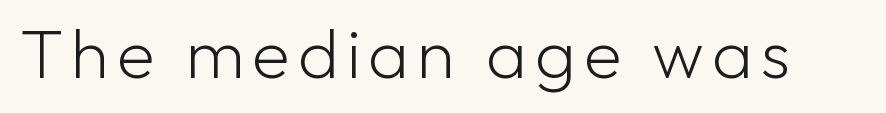
{"serif": "no", "italic": "no", "bold": "no", "weight": "light", "width": "normal", "stroke_contrast": "low", "x_height": "medium", "monospaced": "no", "underline": "no", "glyph_px": 70}
